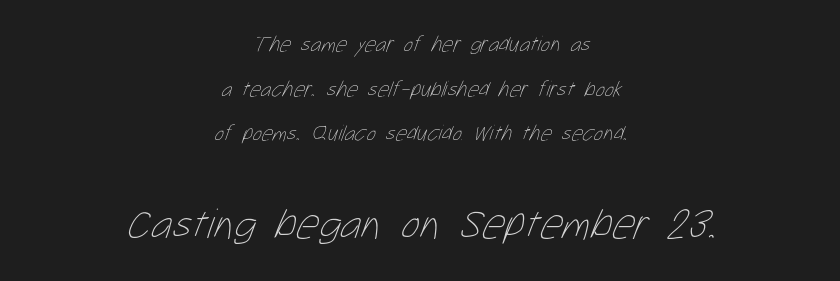
{"bold": "no", "weight": "thin", "width": "condensed", "stroke_contrast": "low", "x_height": "medium", "monospaced": "no", "underline": "no", "align": "center", "line_spacing": "loose", "line_spacing_ratio": 2.03, "letter_spacing": "normal", "letter_spacing_em": 0.0, "larger_block": "second", "size_ratio": 2.0, "glyph_px": 44}
